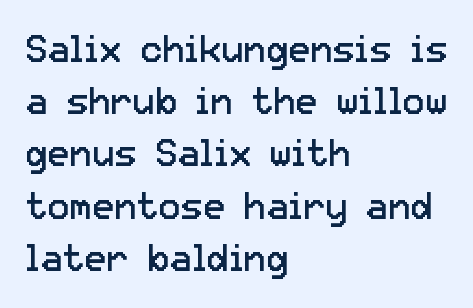
Spacing verdict: proportional, widths tailored to each character. Beneath every word, the page is bare. This sample uses an upright cut, with every glyph sitting square on the baseline. Summary of vertical rhythm: regular, with standard interline spacing.
